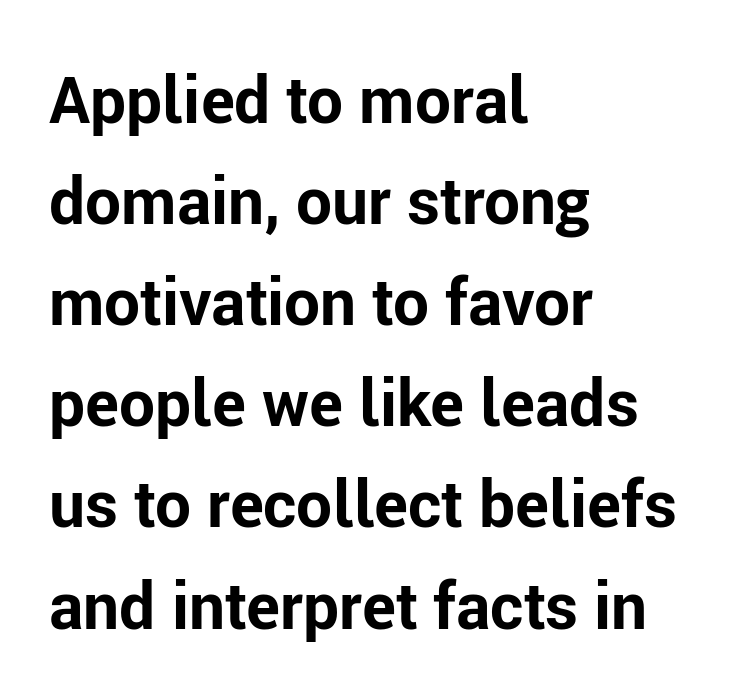
{"serif": "no", "italic": "no", "bold": "yes", "weight": "bold", "width": "normal", "stroke_contrast": "low", "x_height": "medium", "monospaced": "no", "underline": "no", "align": "left", "line_spacing": "normal", "line_spacing_ratio": 1.58, "letter_spacing": "normal", "letter_spacing_em": 0.0, "glyph_px": 64}
